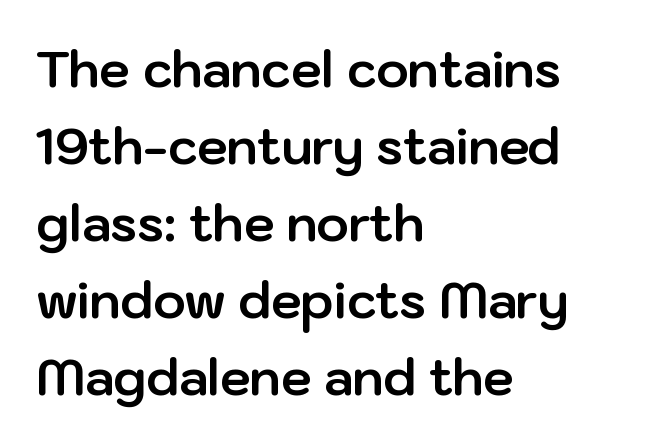
Any mark beneath the type? The region is blank. Think of a printed novel: that variable character pitch is what you see here. Reading down the column, the eye jumps a familiar distance to each next line. Between one letter and the next there's only the usual sliver of space. Each glyph is drawn with heavy, bold strokes.
